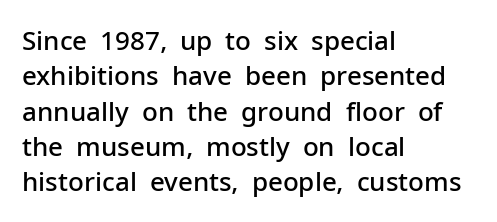
{"italic": "no", "bold": "semi", "underline": "no", "align": "left", "line_spacing": "normal", "line_spacing_ratio": 1.36, "letter_spacing": "normal", "letter_spacing_em": 0.0, "glyph_px": 26}
